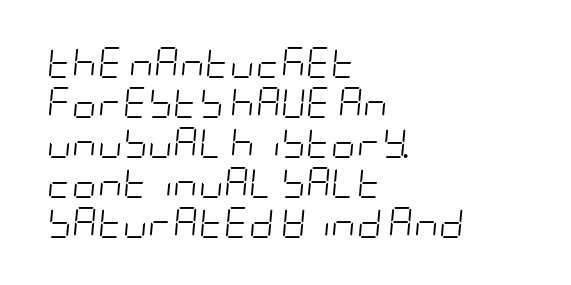
Q: Is the text bold? A: No.
Q: Is the text italic (slanted)? A: Yes, it leans right by about 5 degrees.
Q: Is the text underlined? A: No.
Q: How is the paragraph aligned? A: Left-aligned.
Q: Is the spacing between letters normal or unusually wide? A: Normal.
Q: Is the spacing between lines tight, normal or loose? A: Normal.
Q: Width (condensed, normal, or wide)? A: Condensed.
Q: Stroke contrast? A: Low.
Q: x-height? A: Large.
